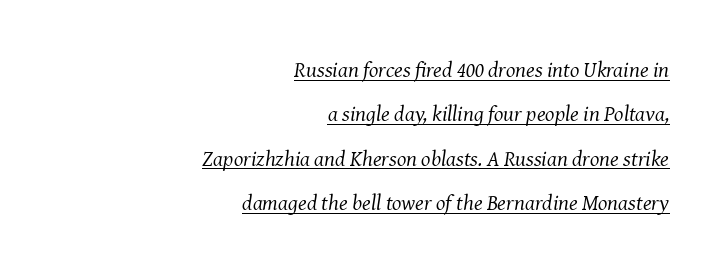
Q: Is the text bold? A: No.
Q: Is the text italic (slanted)? A: Yes, it leans right by about 8 degrees.
Q: Is the text underlined? A: Yes.
Q: How is the paragraph aligned? A: Right-aligned.
Q: Is the spacing between letters normal or unusually wide? A: Normal.
Q: Is the spacing between lines tight, normal or loose? A: Loose.
